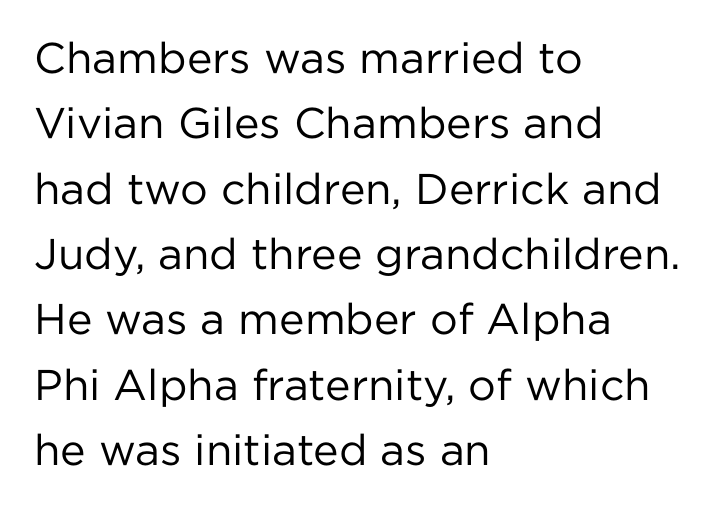
Q: Is the text bold? A: No.
Q: Is the text italic (slanted)? A: No, it is upright.
Q: Is the typeface a serif or a sans-serif typeface? A: Sans-serif.
Q: Is the text underlined? A: No.
Q: How is the paragraph aligned? A: Left-aligned.
Q: Is the spacing between letters normal or unusually wide? A: Normal.
Q: Is the spacing between lines tight, normal or loose? A: Normal.
Q: Width (condensed, normal, or wide)? A: Normal.
Q: Stroke contrast? A: Low.
Q: x-height? A: Medium.
Q: Monospaced? A: No.
